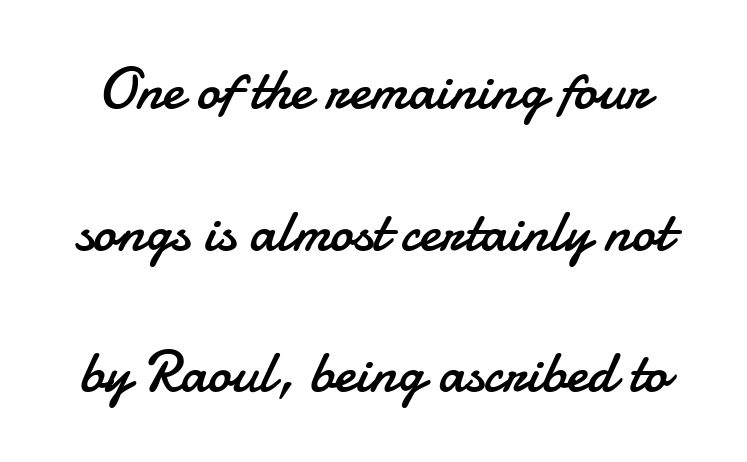
{"serif": "no", "bold": "no", "weight": "regular", "width": "normal", "stroke_contrast": "low", "x_height": "small", "monospaced": "no", "underline": "no", "line_spacing": "loose", "line_spacing_ratio": 2.4, "letter_spacing": "normal", "letter_spacing_em": 0.0, "glyph_px": 59}
